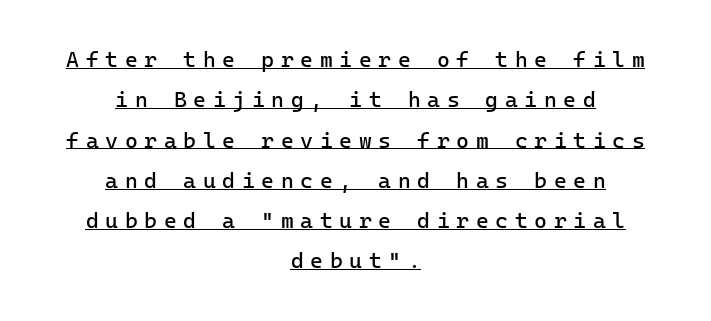
The image shows 22 px text type, upright; set centered, line spacing 1.83x, unusually wide letter spacing (+0.3 em), underlined.
